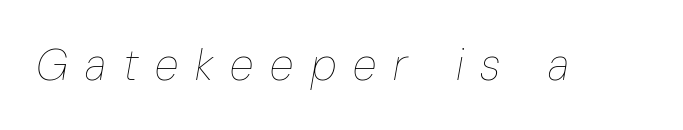
The image shows 44 px thin, condensed type, italic (leaning right); set unusually wide letter spacing (+0.39 em), not underlined; low stroke contrast and a medium x-height.
